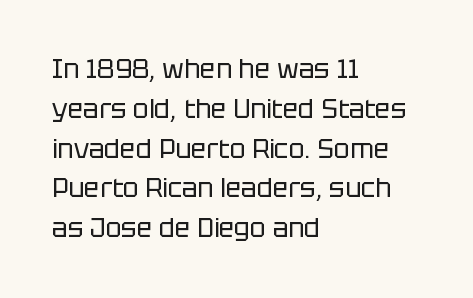
{"italic": "no", "bold": "no", "underline": "no", "align": "left", "line_spacing": "normal", "line_spacing_ratio": 1.53, "letter_spacing": "normal", "letter_spacing_em": 0.0, "glyph_px": 26}
